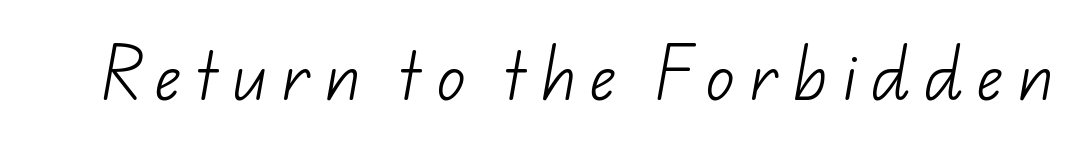
{"serif": "no", "bold": "no", "weight": "light", "width": "normal", "stroke_contrast": "low", "x_height": "small", "monospaced": "no", "underline": "no", "letter_spacing": "wide", "letter_spacing_em": 0.24, "glyph_px": 58}
